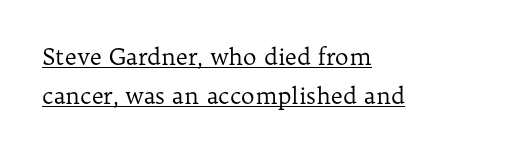
The image shows 23 px text type, upright; set left-aligned, line spacing 1.71x, normal letter spacing, underlined.
